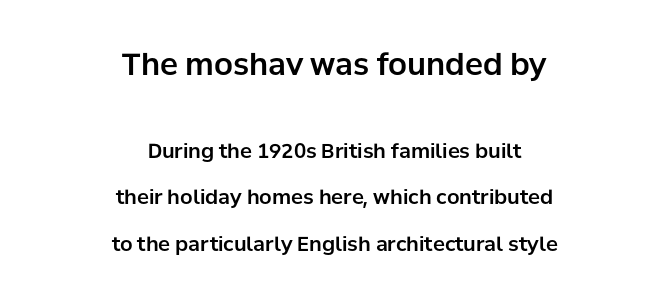
{"serif": "no", "italic": "no", "width": "normal", "stroke_contrast": "low", "x_height": "medium", "monospaced": "no", "underline": "no", "align": "center", "line_spacing": "loose", "line_spacing_ratio": 2.31, "letter_spacing": "normal", "letter_spacing_em": 0.0, "larger_block": "first", "size_ratio": 1.5, "glyph_px": 30}
